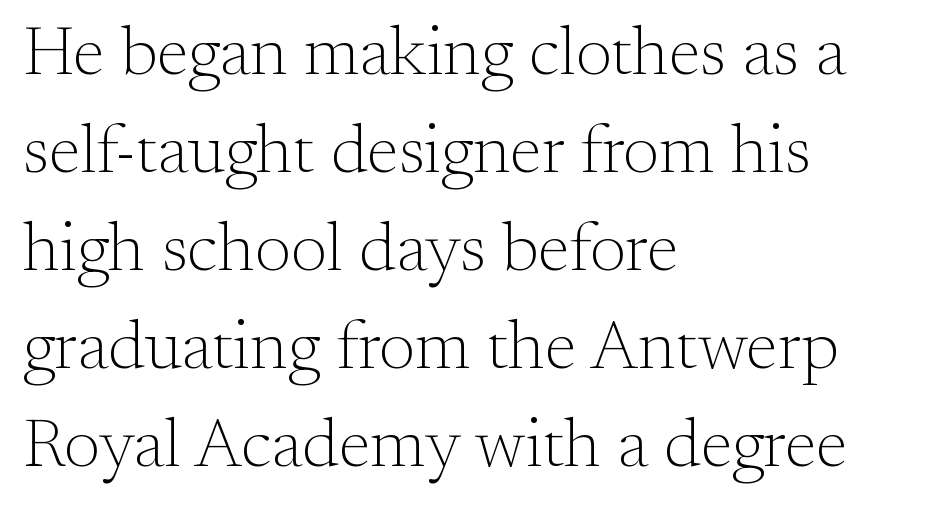
{"serif": "yes", "italic": "no", "bold": "no", "weight": "light", "width": "normal", "stroke_contrast": "medium", "x_height": "small", "monospaced": "no", "underline": "no", "align": "left", "line_spacing": "normal", "line_spacing_ratio": 1.42, "letter_spacing": "normal", "letter_spacing_em": 0.0, "glyph_px": 69}
